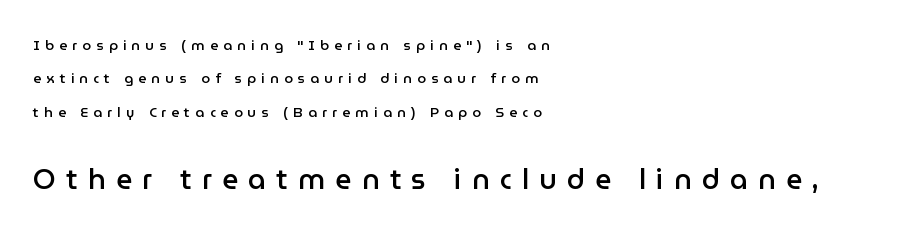
{"serif": "no", "italic": "no", "bold": "semi", "weight": "semibold", "width": "normal", "stroke_contrast": "low", "x_height": "medium", "monospaced": "no", "underline": "no", "align": "left", "line_spacing": "loose", "line_spacing_ratio": 2.39, "letter_spacing": "wide", "letter_spacing_em": 0.37, "larger_block": "second", "size_ratio": 2.0, "glyph_px": 28}
